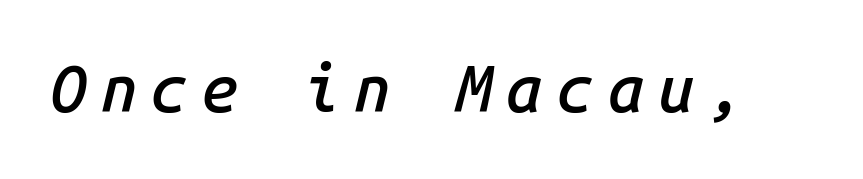
The image shows 65 px semibold type, italic (leaning right), monospaced; set unusually wide letter spacing (+0.22 em), not underlined; low stroke contrast and a medium x-height.
